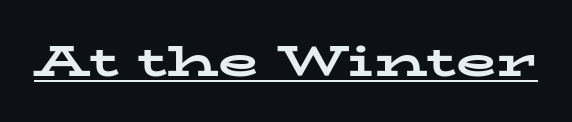
The sample has been set heavy, in full bold. Note the varied advance widths — an 'i' is clearly narrower than an 'm'. A continuous stroke trails under the words, as in a hyperlink. Notice how the stems are strictly vertical — no italics here.
